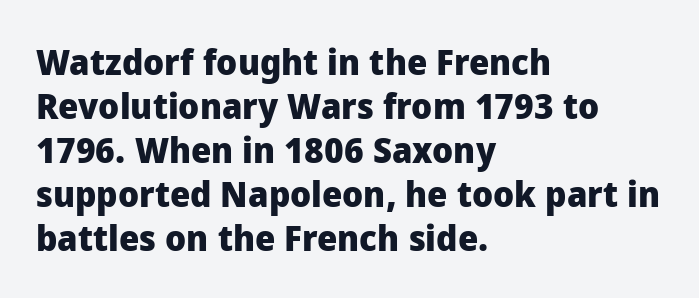
The image shows 36 px heavy sans-serif type, upright; set left-aligned, line spacing 1.22x, normal letter spacing, not underlined; low stroke contrast and a medium x-height.
